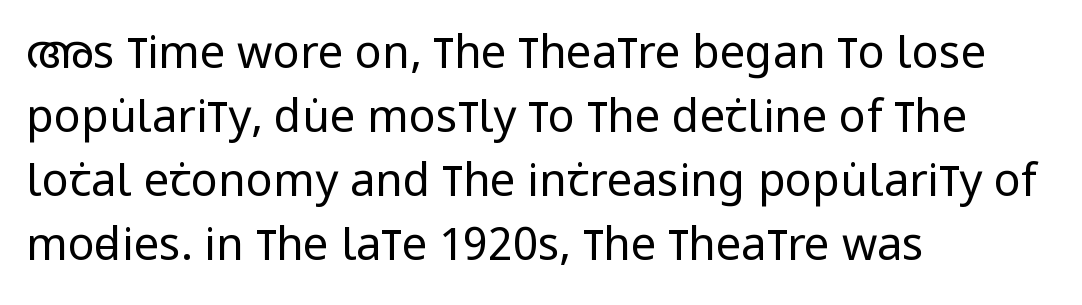
The image shows 45 px regular-weight, condensed sans-serif type, upright; set left-aligned, normal line spacing (1.42x), normal letter spacing, not underlined; low stroke contrast and a large x-height.
